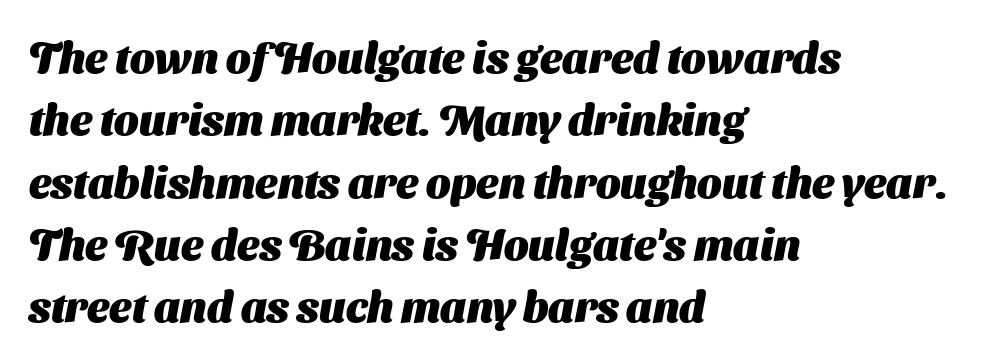
The image shows 43 px heavy sans-serif type; set left-aligned, normal line spacing (1.45x), normal letter spacing, not underlined; medium stroke contrast and a medium x-height.
